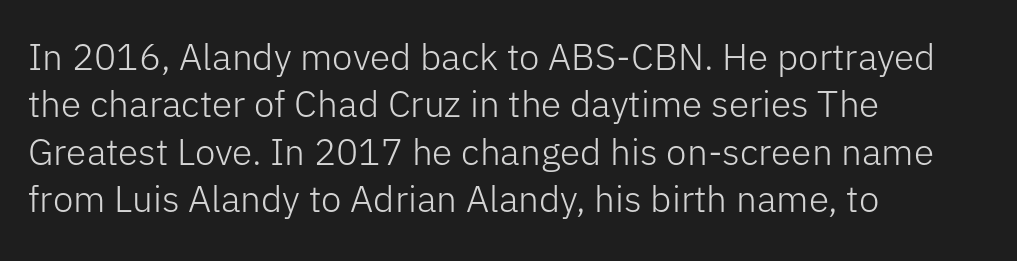
{"serif": "no", "italic": "no", "bold": "no", "weight": "light", "width": "normal", "stroke_contrast": "low", "x_height": "medium", "monospaced": "no", "underline": "no", "align": "left", "line_spacing": "normal", "line_spacing_ratio": 1.28, "letter_spacing": "normal", "letter_spacing_em": 0.0, "glyph_px": 37}
